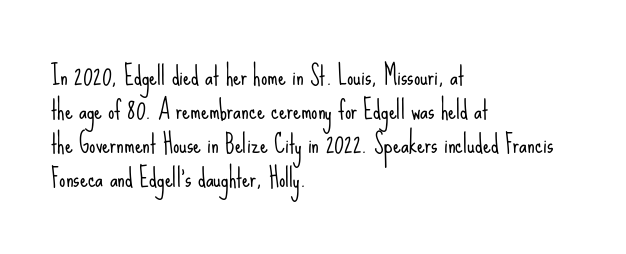
{"italic": "no", "bold": "no", "underline": "no", "align": "left", "line_spacing": "normal", "line_spacing_ratio": 1.36, "letter_spacing": "normal", "letter_spacing_em": 0.0, "glyph_px": 25}
